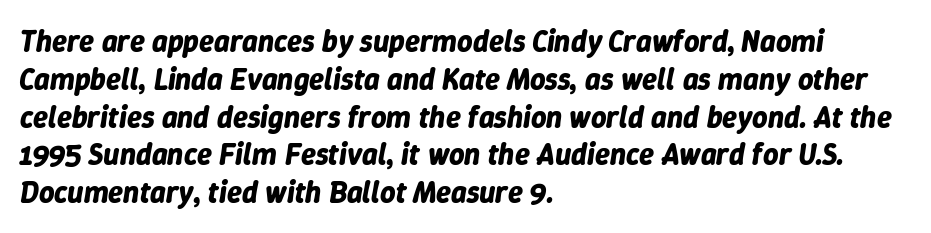
The space between consecutive lines is moderate. This sample has the flowing, uneven cadence of proportional lettering. These lines carry a lot of weight — the face is fully bold. A classic flush-left, rag-right setting is used for this passage. No word sits above an underline.
